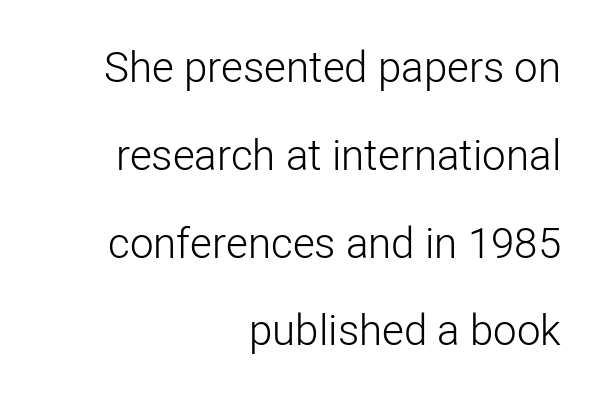
The image shows 42 px light sans-serif type, upright; set right-aligned, loose line spacing (2.09x), normal letter spacing, not underlined; low stroke contrast and a medium x-height.
